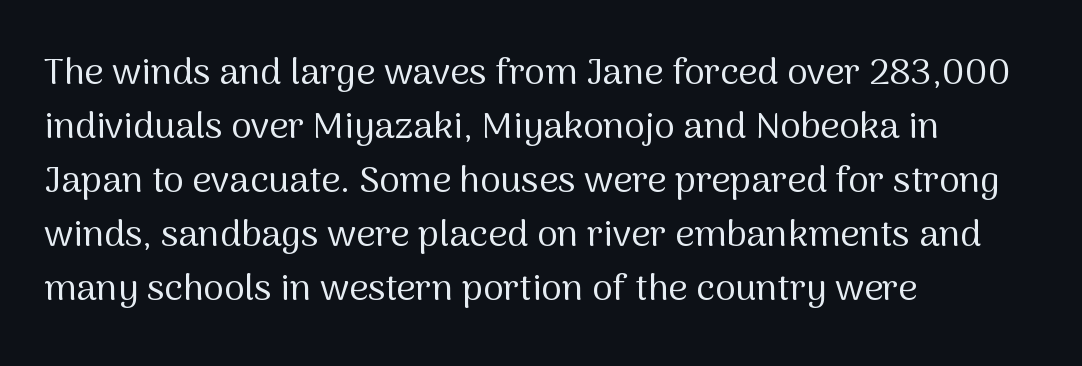
The image shows 37 px regular-weight sans-serif type, upright; set left-aligned, normal line spacing (1.46x), normal letter spacing, not underlined; medium stroke contrast and a medium x-height.
